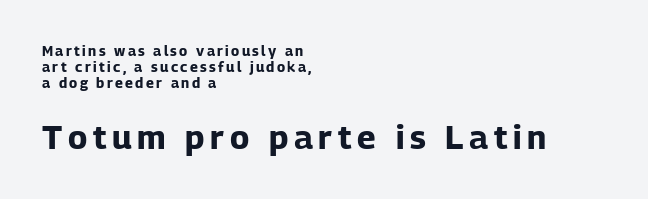
Q: Is the text bold? A: Yes.
Q: Is the text italic (slanted)? A: No, it is upright.
Q: Is the typeface a serif or a sans-serif typeface? A: Sans-serif.
Q: Is the text underlined? A: No.
Q: How is the paragraph aligned? A: Left-aligned.
Q: Is the spacing between lines tight, normal or loose? A: Tight.
Q: Which block of text is set in a larger size, the first (top) or the second (bottom)? A: The second (bottom) one.
Q: Width (condensed, normal, or wide)? A: Normal.
Q: Stroke contrast? A: Low.
Q: x-height? A: Medium.
Q: Monospaced? A: No.
